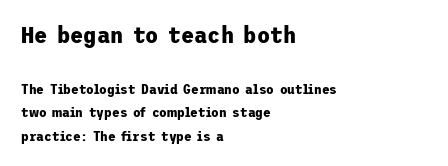
Clear beneath every line of the passage. Teacher's note: observe the even left margin — that is flush-left alignment. Notice how thick the strokes are: this is what a full bold looks like. These two chunks differ in scale, with the top chunk taking the larger measure. If you drew a line through each stem, it would be perfectly vertical. Baseline-to-baseline distance is the conventional proportion of letter height.
